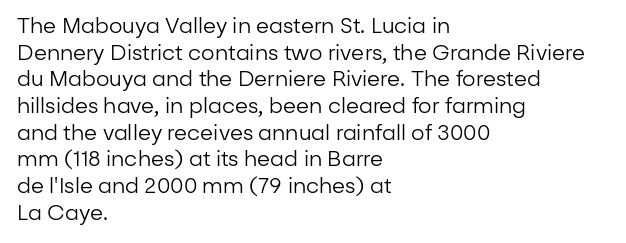
Q: Is the text bold? A: No.
Q: Is the text italic (slanted)? A: No, it is upright.
Q: Is the text underlined? A: No.
Q: How is the paragraph aligned? A: Left-aligned.
Q: Is the spacing between letters normal or unusually wide? A: Normal.
Q: Is the spacing between lines tight, normal or loose? A: Normal.
